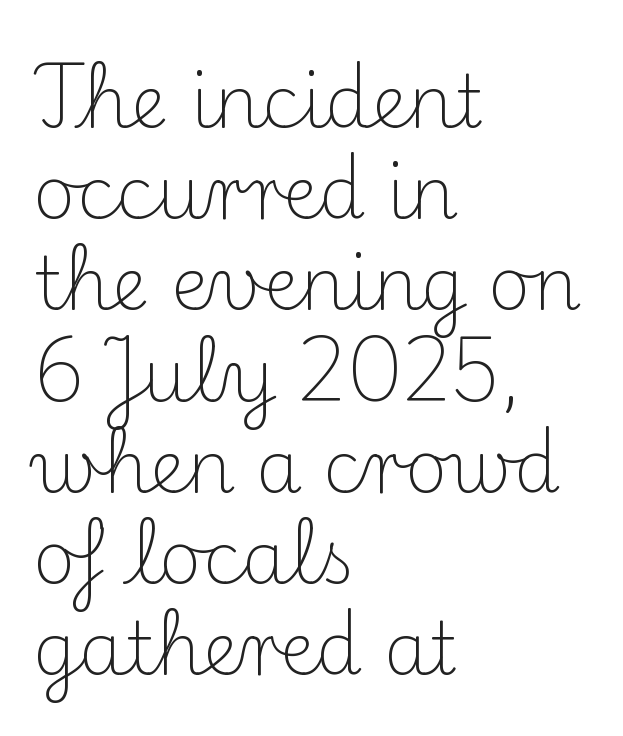
The image shows 73 px light serif type, upright; set left-aligned, normal line spacing (1.25x), normal letter spacing, not underlined; medium stroke contrast and a small x-height.
